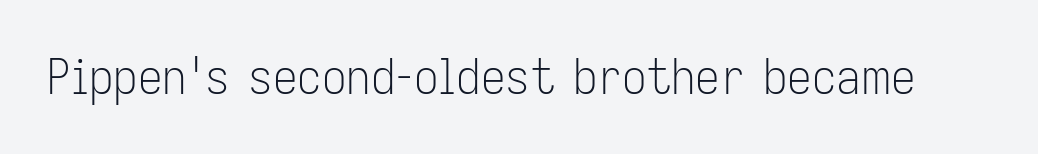
Here the designer chose a conventional face with non-uniform glyph widths. Regarding serifs, this sample does without them. The letters sit at their default tracking, neither squeezed nor spread. The words here are not underlined. This is roman type, the default non-slanted kind. The face looks like a standard text weight, possibly lighter.
